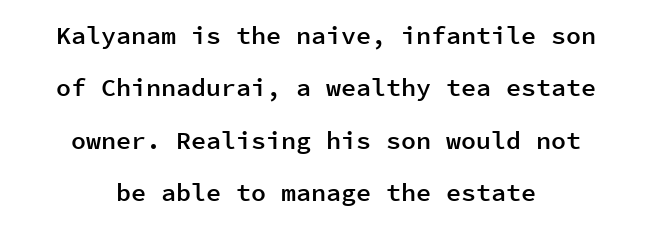
Anything drawn beneath the words? Only blank space. The gaps between neighbouring characters are ordinary and unremarkable. Semibold letterforms, between regular and bold. Teacher's note: observe the equal gaps on both sides — that is centered alignment. The specimen reads as upright at a glance. The rendering uses a large line-height, opening up the rows.
